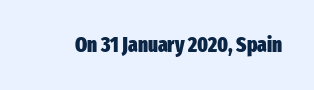
{"italic": "no", "bold": "yes", "underline": "no", "letter_spacing": "normal", "letter_spacing_em": 0.0, "glyph_px": 21}
